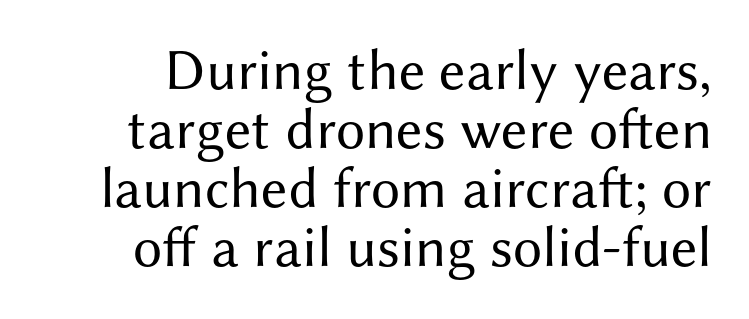
Q: Is the text bold? A: No.
Q: Is the text italic (slanted)? A: No, it is upright.
Q: Is the typeface a serif or a sans-serif typeface? A: Sans-serif.
Q: Is the text underlined? A: No.
Q: Is the spacing between letters normal or unusually wide? A: Normal.
Q: Is the spacing between lines tight, normal or loose? A: Tight.
Q: Width (condensed, normal, or wide)? A: Normal.
Q: Stroke contrast? A: Medium.
Q: x-height? A: Medium.
Q: Monospaced? A: No.
